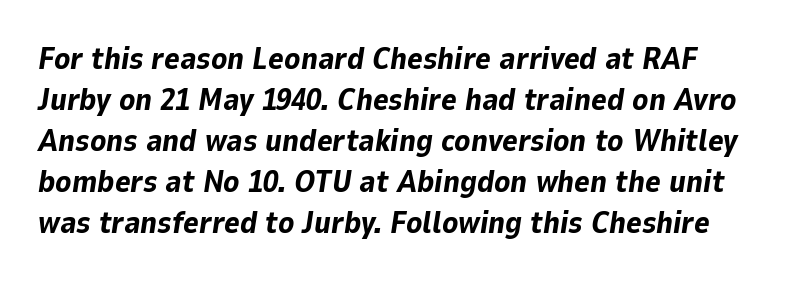
Caption: standard tracking, unaltered. Words float on clear page, feet unadorned. These words are printed bold, with thick strokes throughout. Students, observe: this is what conventionally led text looks like. Varying glyph widths throughout — classic text-font behaviour.
